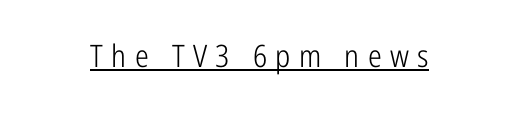
Q: Is the text bold? A: No.
Q: Is the text italic (slanted)? A: No, it is upright.
Q: Is the typeface a serif or a sans-serif typeface? A: Sans-serif.
Q: Is the text underlined? A: Yes.
Q: Is the spacing between letters normal or unusually wide? A: Unusually wide.
Q: Width (condensed, normal, or wide)? A: Condensed.
Q: Stroke contrast? A: Low.
Q: x-height? A: Medium.
Q: Monospaced? A: No.
